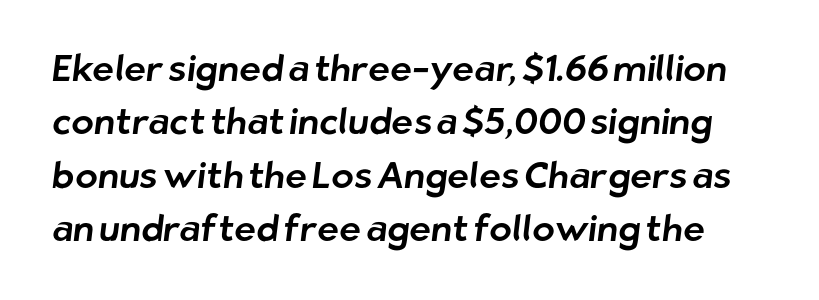
{"serif": "no", "width": "normal", "stroke_contrast": "low", "x_height": "medium", "monospaced": "no", "underline": "no", "line_spacing": "normal", "line_spacing_ratio": 1.44, "letter_spacing": "normal", "letter_spacing_em": 0.0, "glyph_px": 37}
